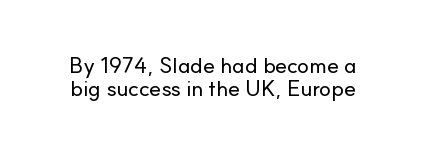
{"italic": "no", "underline": "no", "line_spacing": "tight", "line_spacing_ratio": 1.03, "letter_spacing": "normal", "letter_spacing_em": 0.0, "glyph_px": 22}
